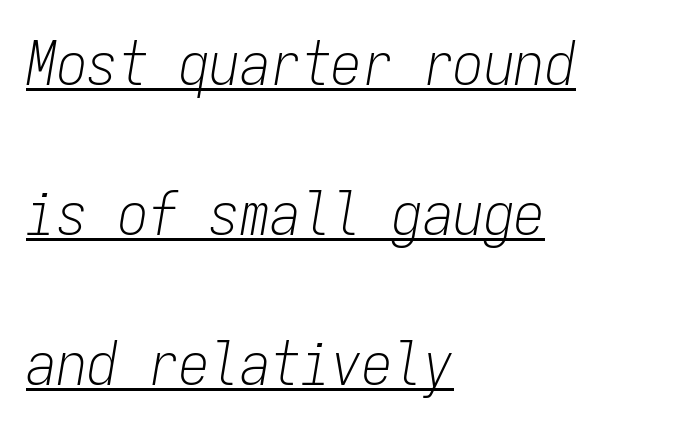
Stems here are at most as thick as an everyday book face. The designer dialed line spacing up above the default. The face used here has a pronounced slope to its letters. Alignment: flush left. Tracking value appears to be zero — textbook default spacing. A baseline rule has been typeset under these characters.
